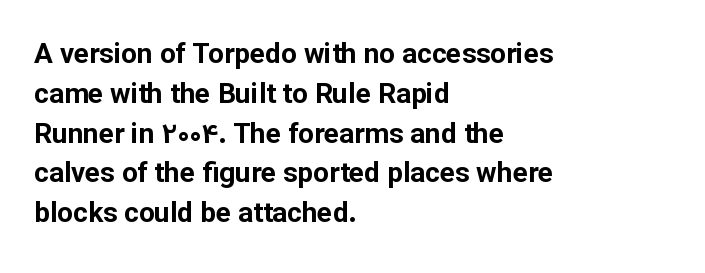
The paragraph has a hard left edge and a soft right edge. Looks like regular typesetting: each glyph gets only the width it needs. I'd call this a sans setting — the letters go barefoot. Each word holds together tightly as a unit, with standard inter-letter gaps. Caption: bold face, heavy strokes.
